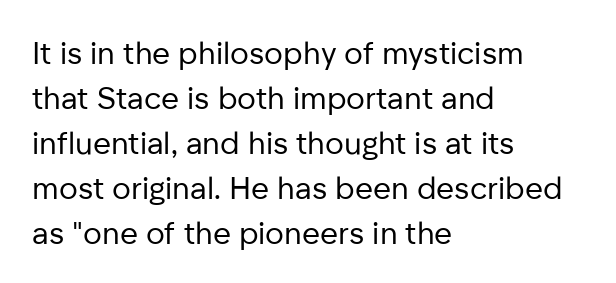
The image shows 31 px regular-weight sans-serif type, upright; set left-aligned, normal line spacing (1.45x), normal letter spacing, not underlined; low stroke contrast and a medium x-height.
